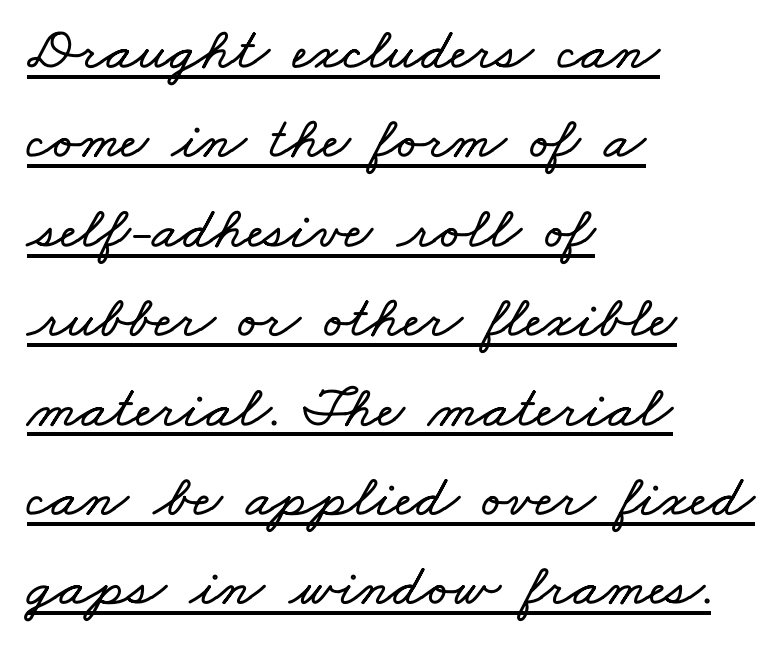
Is this a fixed-width face? No — the glyphs have proportional, varying widths. A classic flush-left, rag-right setting is used for this passage. Here the glyphs are tracked normally, forming tight word shapes. Underline: present. Regular leading.
